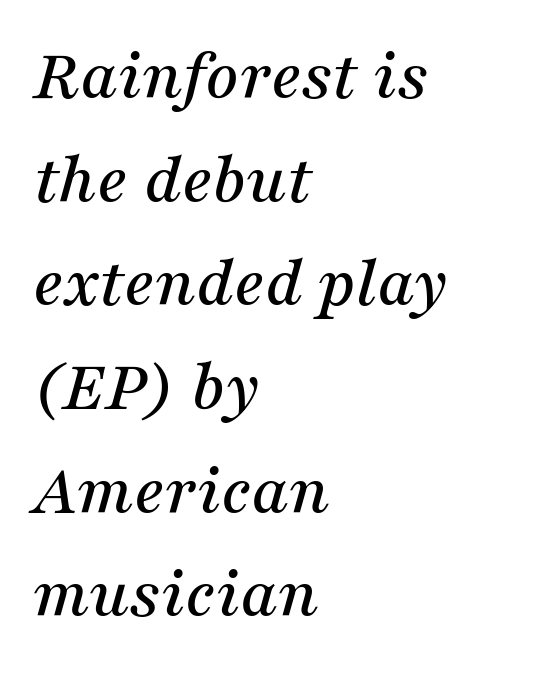
{"serif": "yes", "italic": "yes", "lean": "right", "slant_degrees": 16, "width": "normal", "stroke_contrast": "medium", "x_height": "medium", "monospaced": "no", "underline": "no", "align": "left", "line_spacing": "normal", "line_spacing_ratio": 1.42, "letter_spacing": "normal", "letter_spacing_em": 0.0, "glyph_px": 73}
